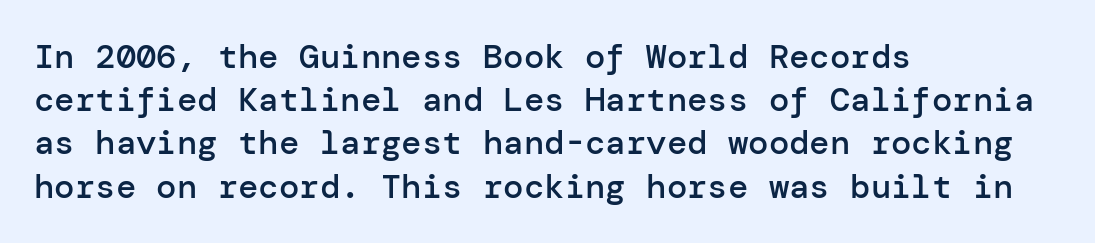
{"serif": "no", "italic": "no", "bold": "semi", "weight": "semibold", "width": "normal", "stroke_contrast": "low", "x_height": "medium", "underline": "no", "align": "left", "line_spacing": "normal", "line_spacing_ratio": 1.27, "letter_spacing": "normal", "letter_spacing_em": 0.0, "glyph_px": 34}
